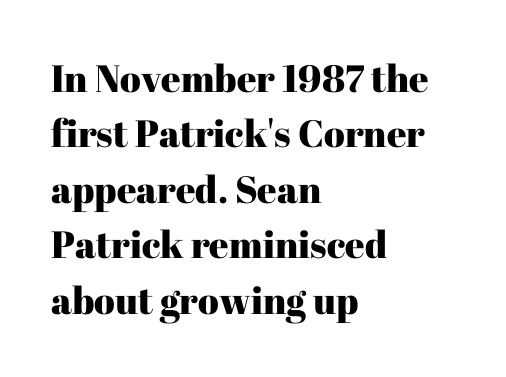
{"serif": "yes", "italic": "no", "width": "normal", "stroke_contrast": "high", "x_height": "medium", "monospaced": "no", "underline": "no", "align": "left", "line_spacing": "normal", "line_spacing_ratio": 1.46, "letter_spacing": "normal", "letter_spacing_em": 0.0, "glyph_px": 38}
